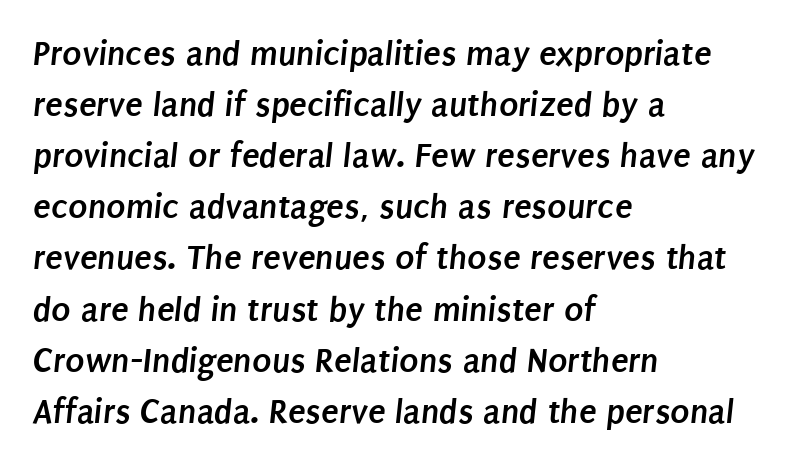
{"serif": "no", "bold": "yes", "weight": "semibold", "width": "condensed", "stroke_contrast": "low", "x_height": "large", "monospaced": "no", "underline": "no", "align": "left", "line_spacing": "normal", "line_spacing_ratio": 1.42, "letter_spacing": "normal", "letter_spacing_em": 0.0, "glyph_px": 36}
